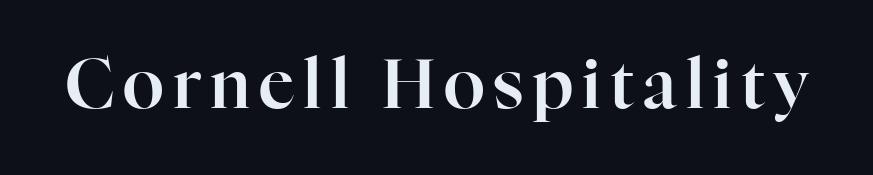
The image shows 68 px serif type, upright; set not underlined; high stroke contrast and a medium x-height.
